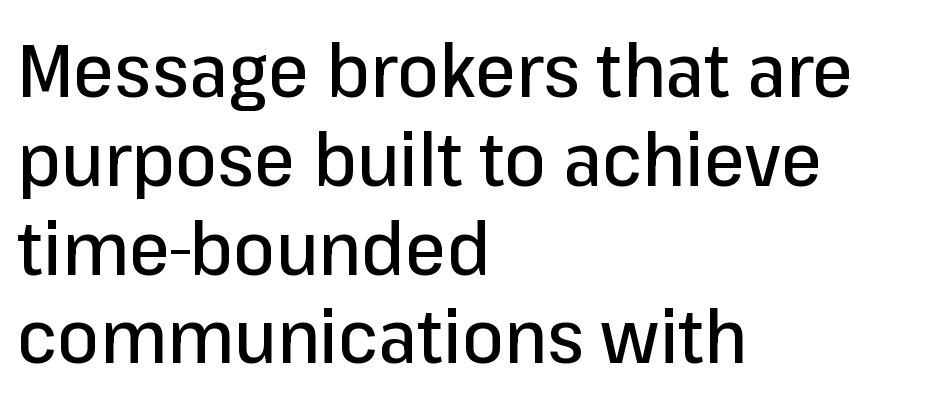
Q: Is the text italic (slanted)? A: No, it is upright.
Q: Is the typeface a serif or a sans-serif typeface? A: Sans-serif.
Q: Is the text underlined? A: No.
Q: How is the paragraph aligned? A: Left-aligned.
Q: Is the spacing between letters normal or unusually wide? A: Normal.
Q: Width (condensed, normal, or wide)? A: Normal.
Q: Stroke contrast? A: Low.
Q: x-height? A: Medium.
Q: Monospaced? A: No.
